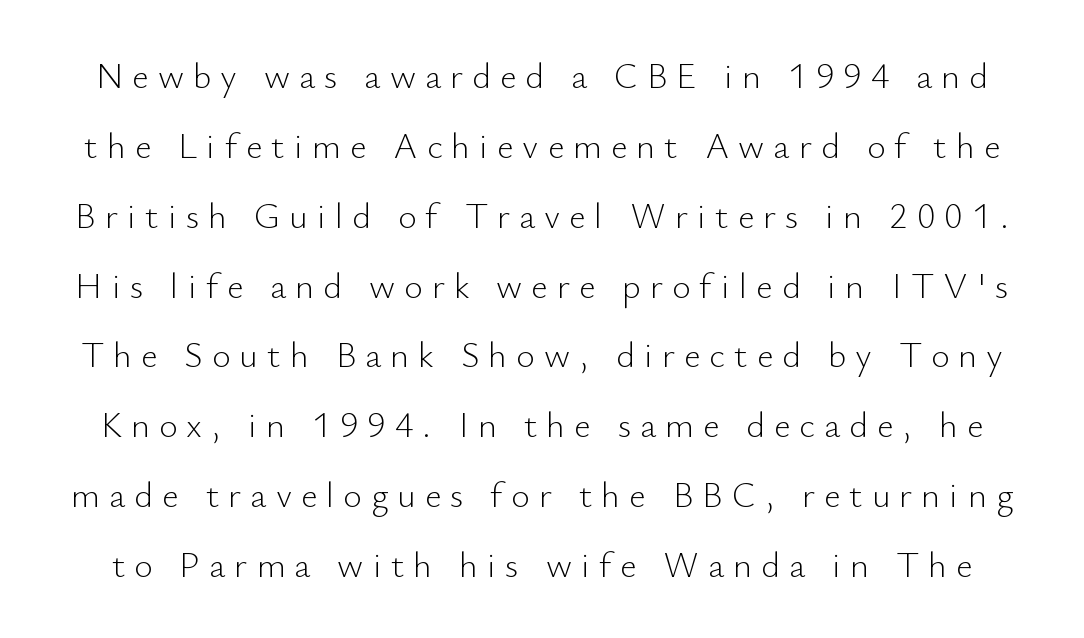
Letterform terminals end flat and unadorned throughout the passage. Each letter keeps its own natural width here, so spacing adapts to shape. The leading is generous, giving the passage an open texture. Bare-footed words on every line.
